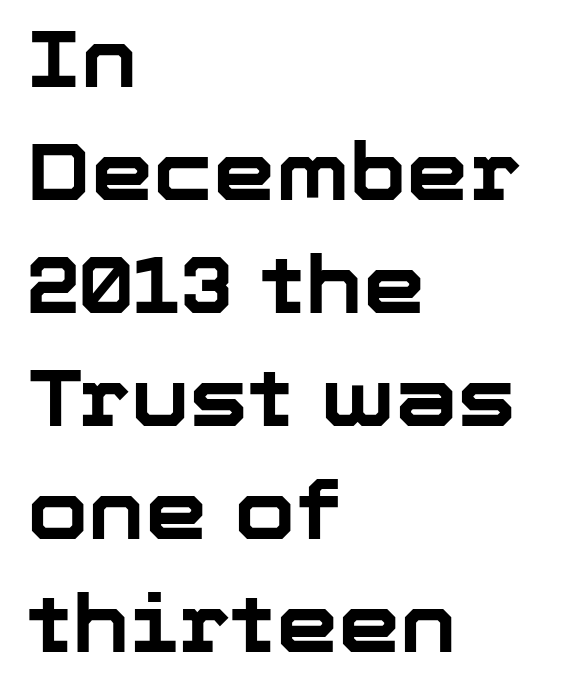
The image shows 79 px bold sans-serif type, upright; set left-aligned, normal line spacing (1.43x), normal letter spacing, not underlined; low stroke contrast and a medium x-height.
